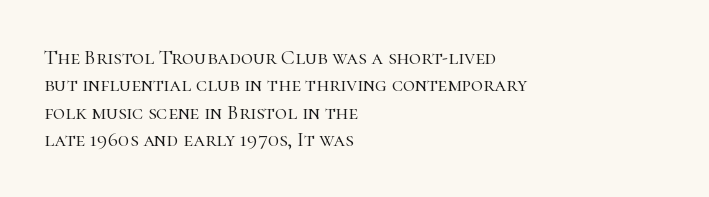
Reading down the block, your eye returns to a fixed left position each line. The weight tops out at a normal text grade. Interline gaps are of average width in this sample. The letters sit at their default tracking, neither squeezed nor spread.
